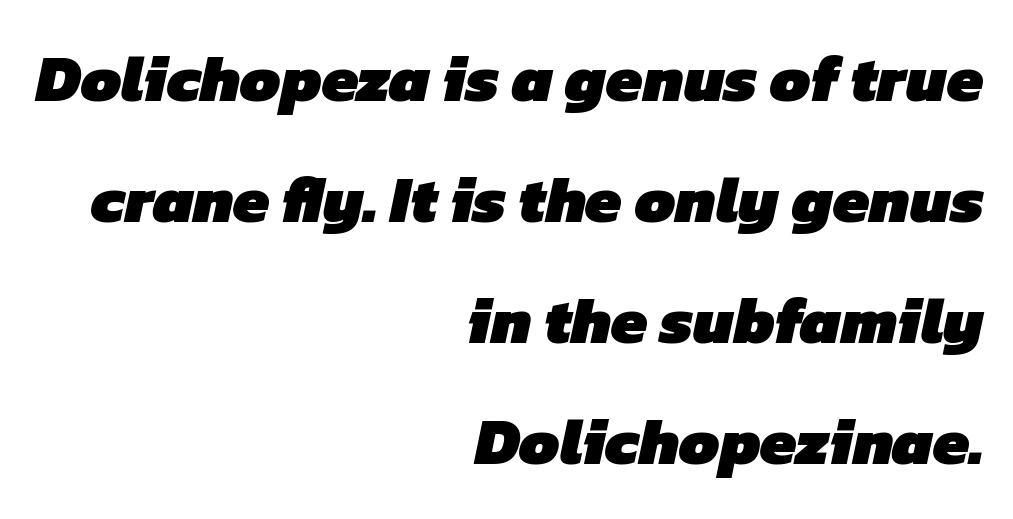
Between one letter and the next there's only the usual sliver of space. The rendering anchors every line to the right-hand side. Just letters on the line, the space beneath them empty. Bold? Absolutely — the strokes are thick and heavy. These lines are rendered in a variable-pitch font.
